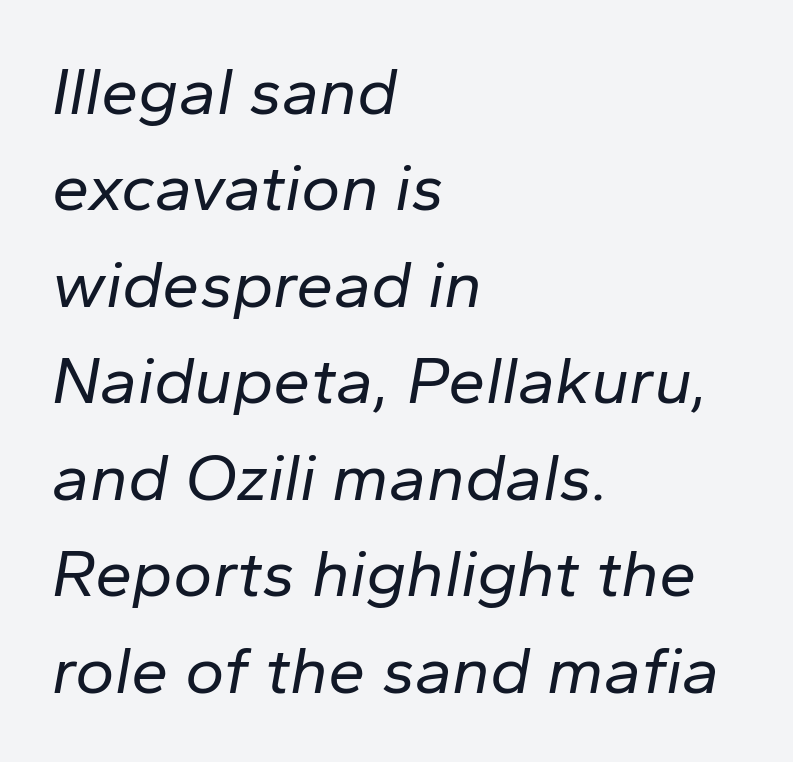
{"italic": "yes", "lean": "right", "slant_degrees": 10, "bold": "no", "weight": "regular", "width": "normal", "stroke_contrast": "low", "x_height": "medium", "monospaced": "no", "underline": "no", "align": "left", "line_spacing": "normal", "line_spacing_ratio": 1.44, "letter_spacing": "normal", "letter_spacing_em": 0.0, "glyph_px": 67}
